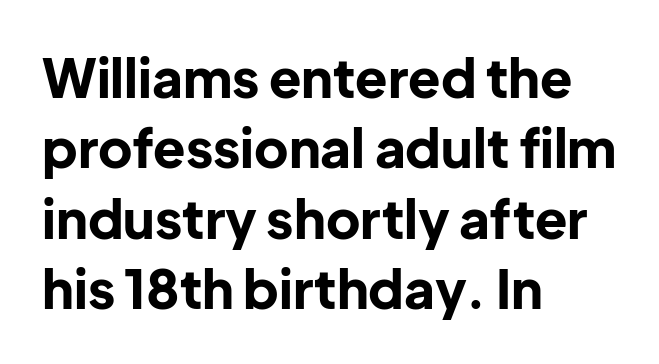
This block has exactly the height ordinary leading produces. The passage shown is not underscored anywhere. Spacing between characters is what you'd get straight out of the box. Varying glyph widths throughout — classic text-font behaviour.
